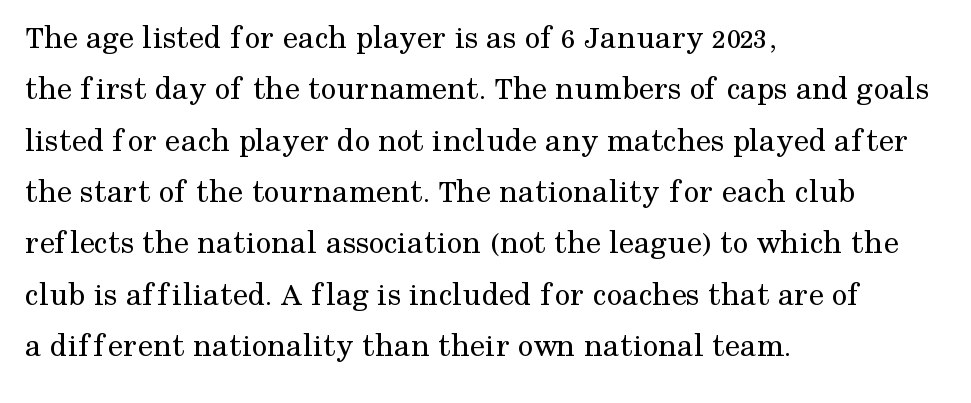
The passage shown is typeset with a serif family. Which margin do the lines hug? The left one — the right edge is uneven. Leading matches the norm, producing a regular column. Descenders hang freely into open space.
